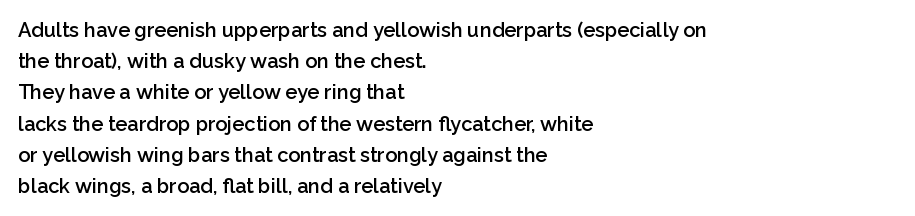
Q: Is the text bold? A: Semi-bold.
Q: Is the text italic (slanted)? A: No, it is upright.
Q: Is the text underlined? A: No.
Q: How is the paragraph aligned? A: Left-aligned.
Q: Is the spacing between letters normal or unusually wide? A: Normal.
Q: Is the spacing between lines tight, normal or loose? A: Normal.
